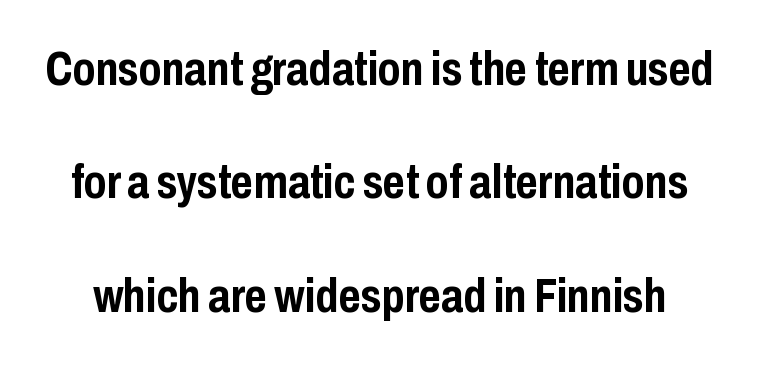
{"serif": "no", "italic": "no", "bold": "yes", "weight": "semibold", "width": "condensed", "stroke_contrast": "low", "x_height": "medium", "monospaced": "no", "underline": "no", "line_spacing": "loose", "line_spacing_ratio": 2.36, "letter_spacing": "normal", "letter_spacing_em": 0.0, "glyph_px": 48}
